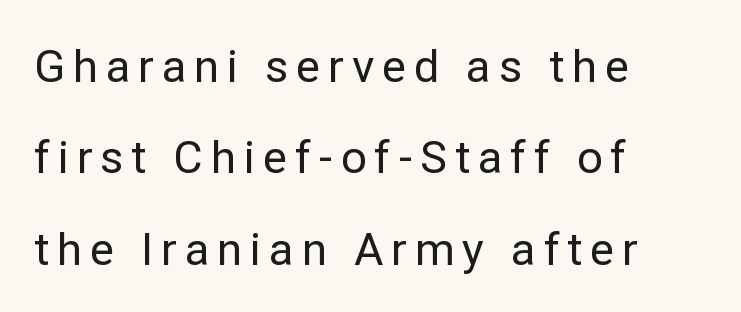
Q: Is the text italic (slanted)? A: No, it is upright.
Q: Is the typeface a serif or a sans-serif typeface? A: Sans-serif.
Q: Is the text underlined? A: No.
Q: How is the paragraph aligned? A: Left-aligned.
Q: Is the spacing between lines tight, normal or loose? A: Loose.
Q: Width (condensed, normal, or wide)? A: Normal.
Q: Stroke contrast? A: Low.
Q: x-height? A: Medium.
Q: Monospaced? A: No.
